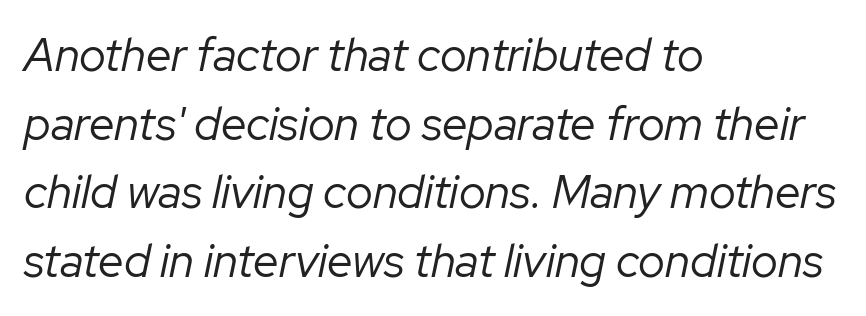
{"italic": "yes", "lean": "right", "slant_degrees": 12, "bold": "no", "weight": "regular", "width": "normal", "stroke_contrast": "low", "x_height": "medium", "monospaced": "no", "underline": "no", "align": "left", "line_spacing": "normal", "line_spacing_ratio": 1.49, "letter_spacing": "normal", "letter_spacing_em": 0.0, "glyph_px": 46}
